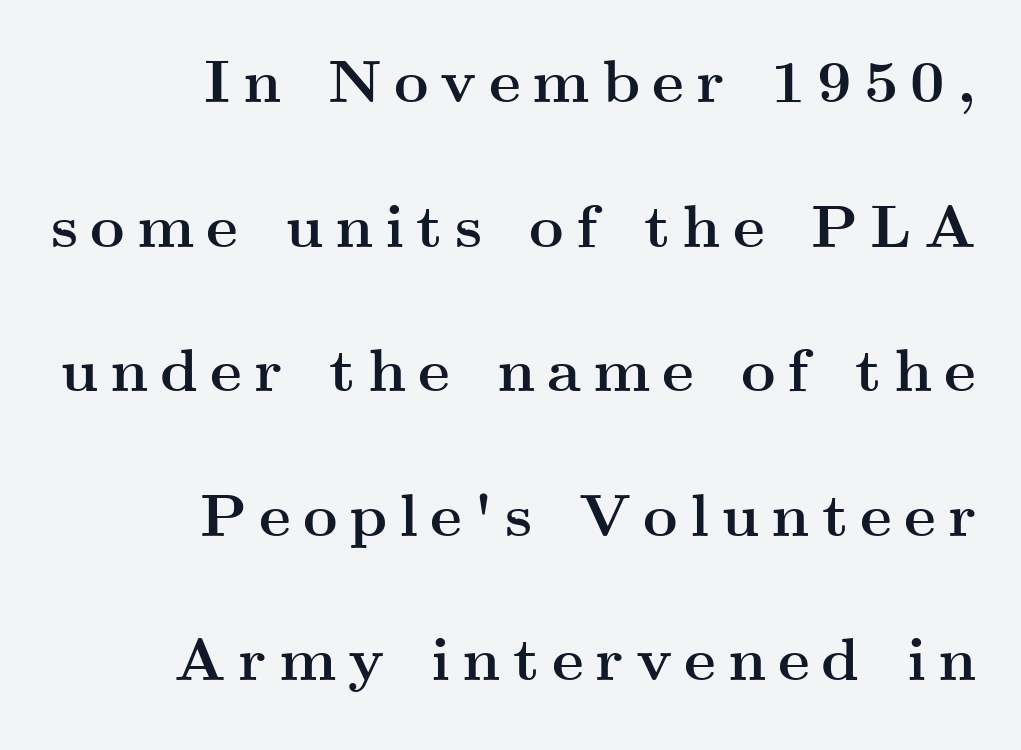
Q: Is the text bold? A: Yes.
Q: Is the text italic (slanted)? A: No, it is upright.
Q: Is the typeface a serif or a sans-serif typeface? A: Serif.
Q: Is the text underlined? A: No.
Q: How is the paragraph aligned? A: Right-aligned.
Q: Is the spacing between letters normal or unusually wide? A: Unusually wide.
Q: Is the spacing between lines tight, normal or loose? A: Loose.
Q: Width (condensed, normal, or wide)? A: Wide.
Q: Stroke contrast? A: Medium.
Q: x-height? A: Small.
Q: Monospaced? A: No.
